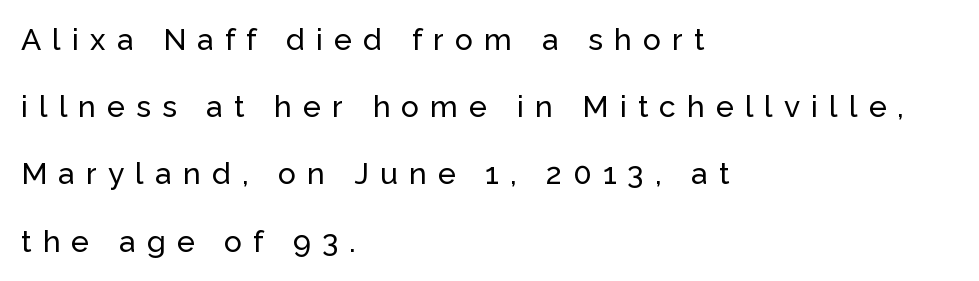
The lines are quadded left. Honestly, the letter spacing is so wide it's the main thing you notice. Type without underlining. The face used here is proportionally spaced, like ordinary book or web type. Every character sits straight up, as roman type does.
